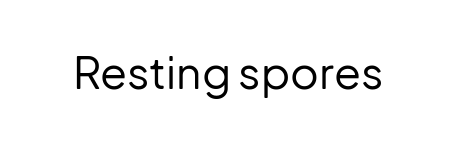
A roman cut, with each character standing at attention. Spacing between characters is what you'd get straight out of the box. A typesetter would call this proportional, since set widths differ per character. Check where the strokes stop: nothing finishes them off — pure sans.
